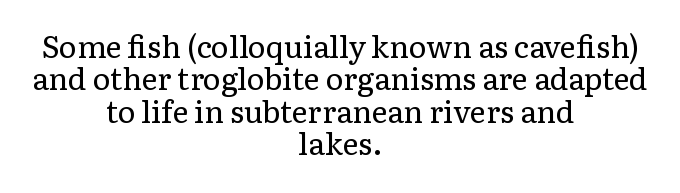
Q: Is the text bold? A: No.
Q: Is the text italic (slanted)? A: No, it is upright.
Q: Is the typeface a serif or a sans-serif typeface? A: Serif.
Q: Is the text underlined? A: No.
Q: How is the paragraph aligned? A: Centered.
Q: Is the spacing between letters normal or unusually wide? A: Normal.
Q: Is the spacing between lines tight, normal or loose? A: Tight.
Q: Width (condensed, normal, or wide)? A: Normal.
Q: Stroke contrast? A: Low.
Q: x-height? A: Medium.
Q: Monospaced? A: No.
